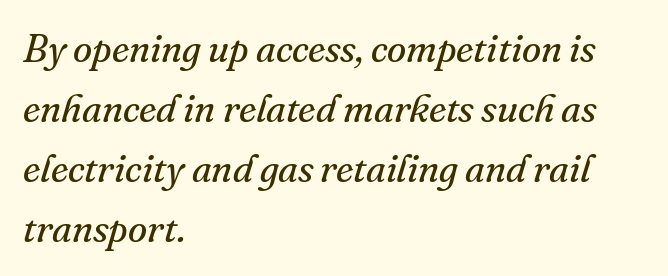
{"serif": "yes", "italic": "yes", "lean": "right", "slant_degrees": 16, "bold": "no", "weight": "regular", "width": "normal", "stroke_contrast": "medium", "x_height": "small", "monospaced": "no", "underline": "no", "align": "left", "line_spacing": "normal", "line_spacing_ratio": 1.54, "letter_spacing": "normal", "letter_spacing_em": 0.0, "glyph_px": 39}
